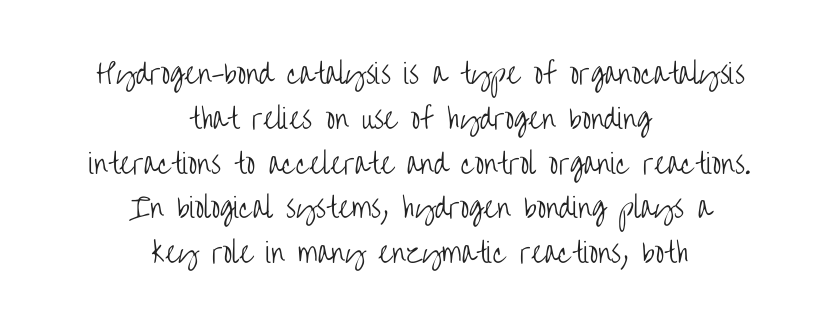
The image shows 27 px text type, upright; set centered, normal line spacing (1.66x), normal letter spacing, not underlined.
